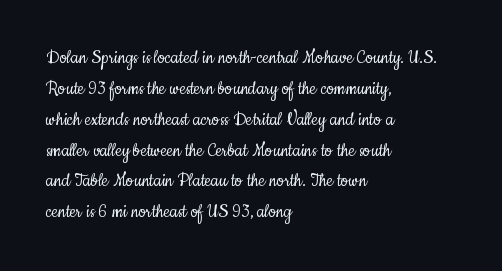
The image shows 21 px text type; set left-aligned, normal line spacing (1.47x), normal letter spacing, not underlined.
